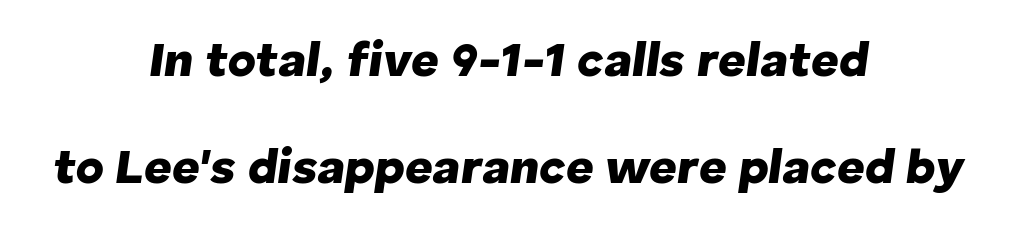
The image shows 48 px heavy type, italic (leaning right); set centered, loose line spacing (2.23x), normal letter spacing, not underlined; low stroke contrast and a medium x-height.
